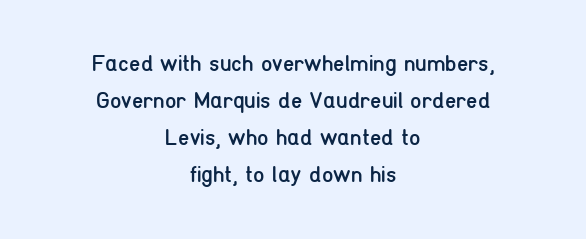
The image shows 23 px text type, upright; set centered, normal line spacing (1.61x), normal letter spacing, not underlined.
